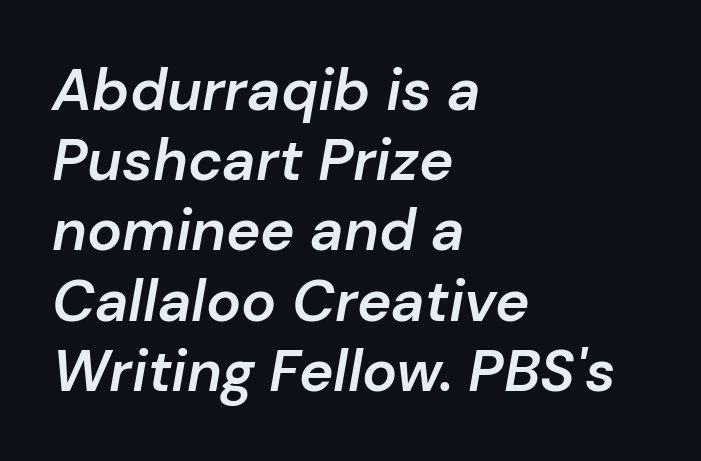
Left-aligned paragraph, ragged on the right. The gaps between neighbouring characters are ordinary and unremarkable. Varying glyph widths throughout — classic text-font behaviour. Only glyphs here, with clear space below each row. Does the weight exceed regular? Yes, but only to semibold. The whole block is typeset with a tilt.
